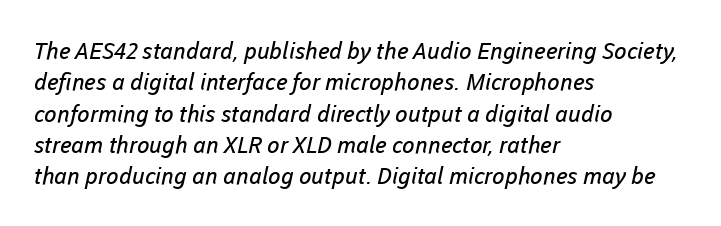
{"bold": "no", "underline": "no", "align": "left", "line_spacing": "normal", "line_spacing_ratio": 1.36, "letter_spacing": "normal", "letter_spacing_em": 0.0, "glyph_px": 23}
